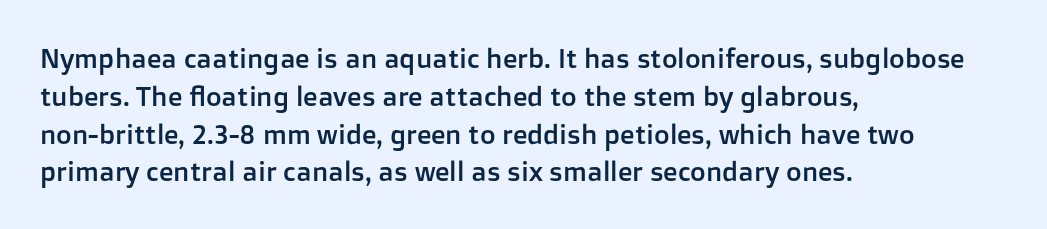
The image shows 27 px text type, upright; set left-aligned, normal line spacing (1.4x), normal letter spacing, not underlined.
